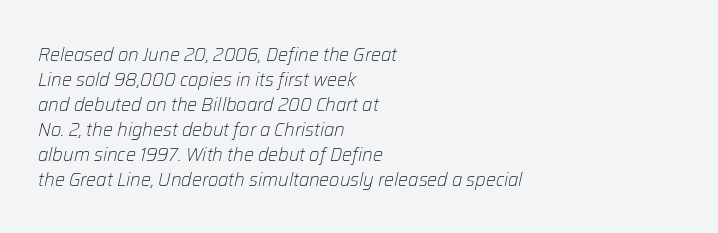
{"italic": "yes", "lean": "right", "slant_degrees": 12, "bold": "no", "underline": "no", "align": "left", "line_spacing": "normal", "line_spacing_ratio": 1.25, "letter_spacing": "normal", "letter_spacing_em": 0.0, "glyph_px": 20}
